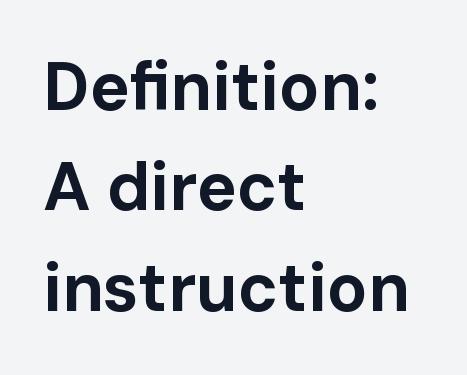
No italicization has been applied; the sample stays upright. The rendering uses a moderate line-height, typical for paragraphs. Unmarked baselines from the first word to the last. Tracking here is standard; glyphs follow each other at the usual distance. Stroke terminals: plain, sans-serif. Note the varied advance widths — an 'i' is clearly narrower than an 'm'.
